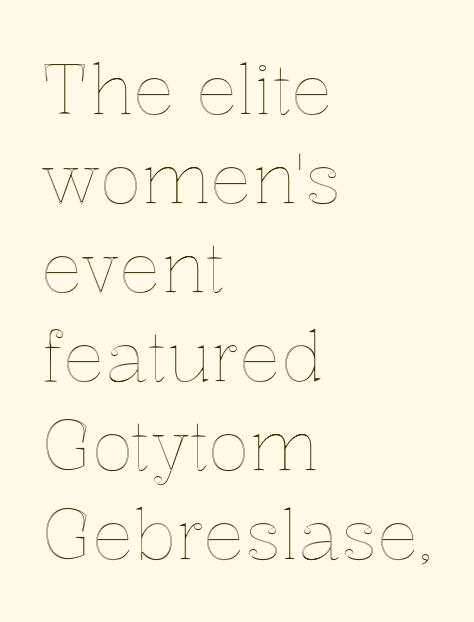
Honestly, there is no underline to notice here at all. Is there much room between lines? A standard amount, neither cramped nor airy. You could not count columns in this text — the font is proportionally spaced. Every row of glyphs begins at an identical x-position on the left. A typesetter would call this zero additional tracking. Quick note: not italic, upright.
